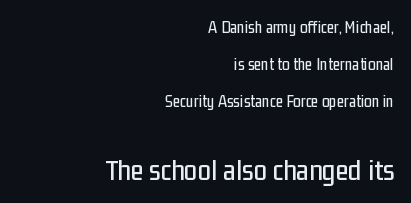
{"serif": "no", "italic": "no", "width": "condensed", "stroke_contrast": "low", "x_height": "medium", "monospaced": "no", "underline": "no", "align": "right", "line_spacing": "loose", "line_spacing_ratio": 2.19, "letter_spacing": "normal", "letter_spacing_em": 0.0, "larger_block": "second", "size_ratio": 1.76, "glyph_px": 30}
